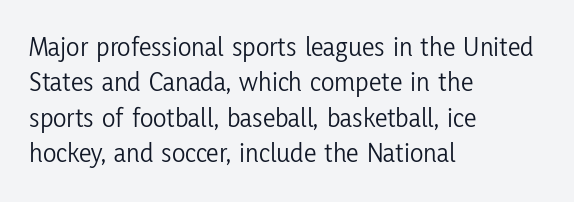
{"serif": "no", "italic": "no", "bold": "no", "weight": "light", "width": "condensed", "stroke_contrast": "low", "x_height": "medium", "monospaced": "no", "underline": "no", "align": "left", "line_spacing": "normal", "line_spacing_ratio": 1.26, "letter_spacing": "normal", "letter_spacing_em": 0.0, "glyph_px": 28}
